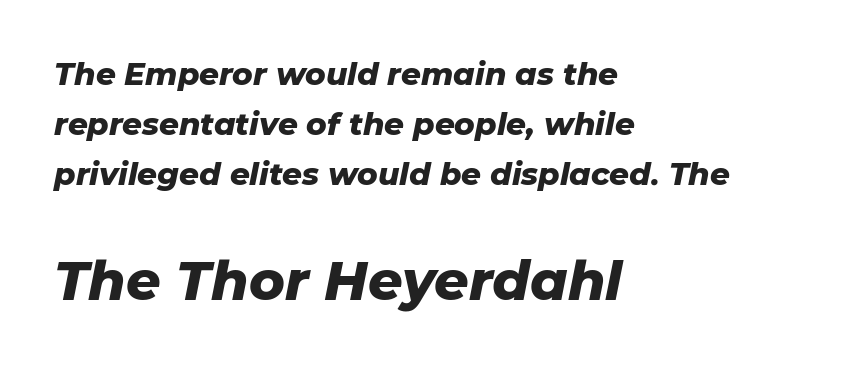
{"italic": "yes", "lean": "right", "slant_degrees": 11, "bold": "yes", "weight": "heavy", "width": "normal", "stroke_contrast": "low", "x_height": "medium", "monospaced": "no", "underline": "no", "align": "left", "line_spacing": "normal", "line_spacing_ratio": 1.61, "letter_spacing": "normal", "letter_spacing_em": 0.0, "larger_block": "second", "size_ratio": 1.74, "glyph_px": 54}
